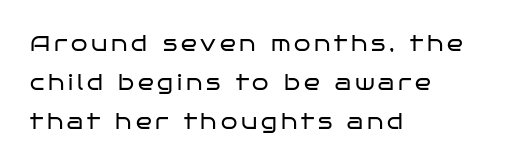
{"italic": "no", "bold": "no", "underline": "no", "align": "left", "line_spacing_ratio": 1.85, "glyph_px": 21}
